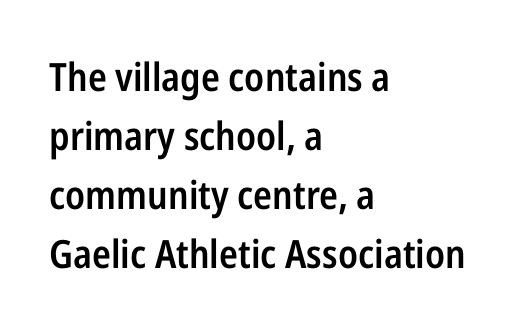
The rendering keeps characters at their native spacing. In CSS terms this would be text-align: left. The characters display no serif detailing; their extremities are plain. In terms of weight, the rendering is demibold, just under bold.
